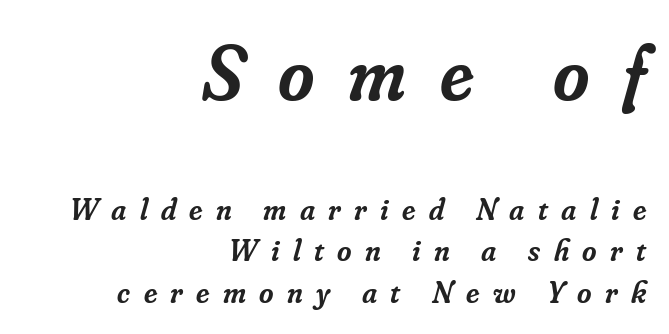
{"serif": "yes", "italic": "yes", "lean": "right", "slant_degrees": 16, "bold": "semi", "weight": "semibold", "width": "normal", "stroke_contrast": "low", "x_height": "small", "monospaced": "no", "underline": "no", "align": "right", "line_spacing": "normal", "line_spacing_ratio": 1.33, "letter_spacing": "wide", "letter_spacing_em": 0.43, "larger_block": "first", "size_ratio": 2.52, "glyph_px": 78}
